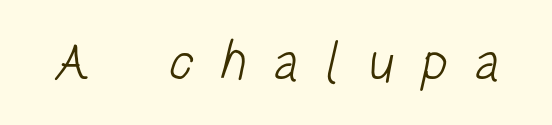
Q: Is the text bold? A: No.
Q: Is the typeface a serif or a sans-serif typeface? A: Sans-serif.
Q: Is the text underlined? A: No.
Q: Is the spacing between letters normal or unusually wide? A: Unusually wide.
Q: Width (condensed, normal, or wide)? A: Condensed.
Q: Stroke contrast? A: Low.
Q: x-height? A: Large.
Q: Monospaced? A: No.
